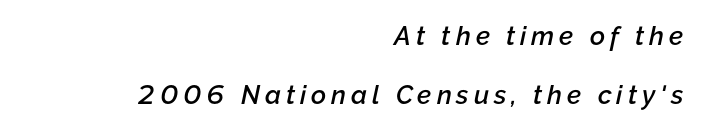
Leading is clearly above the norm, producing a sparse column. Clear beneath every line of the passage. Alignment: flush right. I'd describe the lettering as semibold — firm but not a full bold. Style check: oblique.
